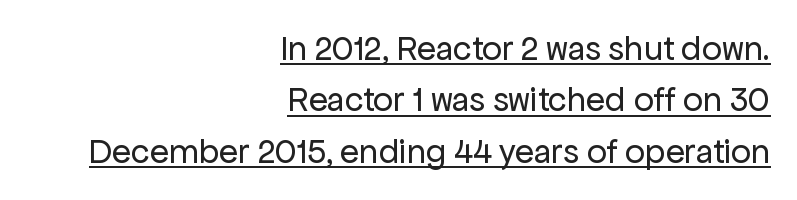
The image shows 35 px regular-weight sans-serif type, upright; set right-aligned, normal line spacing (1.47x), normal letter spacing, underlined; low stroke contrast and a medium x-height.
